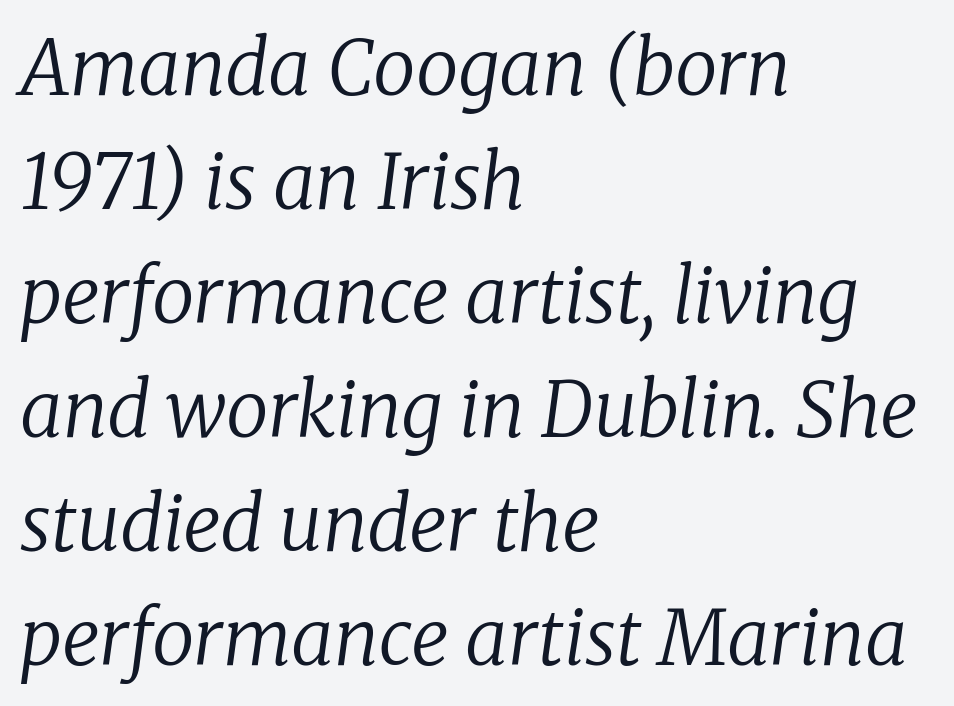
Q: Is the text bold? A: No.
Q: Is the text italic (slanted)? A: Yes, it leans right by about 8 degrees.
Q: Is the typeface a serif or a sans-serif typeface? A: Serif.
Q: Is the text underlined? A: No.
Q: How is the paragraph aligned? A: Left-aligned.
Q: Is the spacing between letters normal or unusually wide? A: Normal.
Q: Is the spacing between lines tight, normal or loose? A: Normal.
Q: Width (condensed, normal, or wide)? A: Normal.
Q: Stroke contrast? A: Low.
Q: x-height? A: Medium.
Q: Monospaced? A: No.
